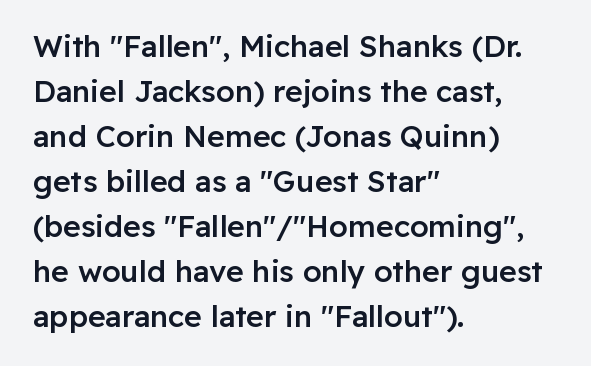
Q: Is the text bold? A: Semi-bold.
Q: Is the text italic (slanted)? A: No, it is upright.
Q: Is the typeface a serif or a sans-serif typeface? A: Sans-serif.
Q: Is the text underlined? A: No.
Q: How is the paragraph aligned? A: Left-aligned.
Q: Is the spacing between letters normal or unusually wide? A: Normal.
Q: Is the spacing between lines tight, normal or loose? A: Normal.
Q: Width (condensed, normal, or wide)? A: Normal.
Q: Stroke contrast? A: Low.
Q: x-height? A: Medium.
Q: Monospaced? A: No.
